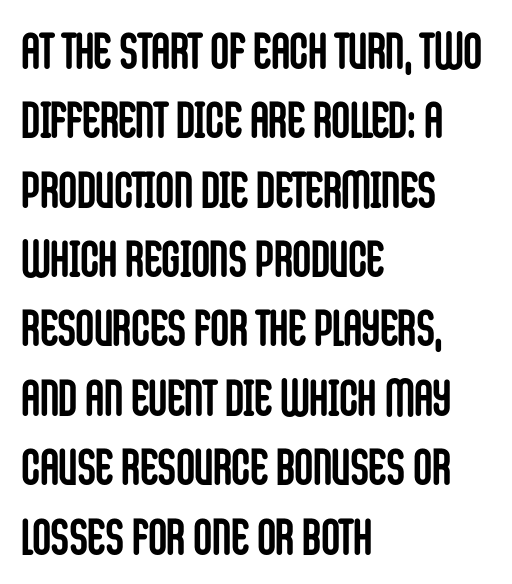
Which margin do the lines hug? The left one — the right edge is uneven. These words are printed bold, with thick strokes throughout. The letters stand straight up with perfectly vertical stems. The area under the type is left untouched.
